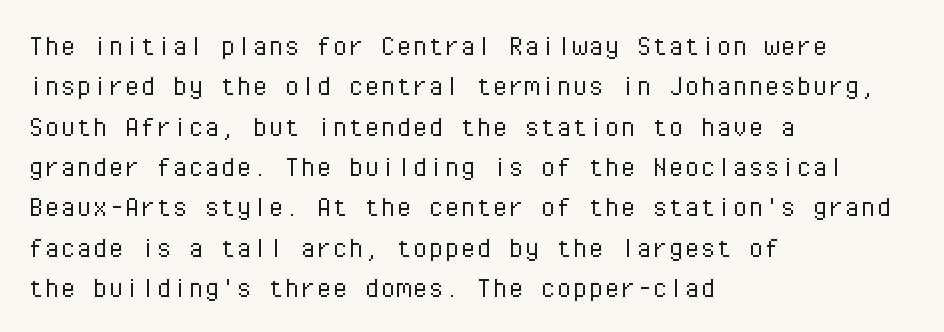
{"serif": "no", "italic": "no", "bold": "no", "weight": "light", "width": "normal", "stroke_contrast": "low", "x_height": "medium", "monospaced": "yes", "underline": "no", "align": "left", "line_spacing": "normal", "line_spacing_ratio": 1.26, "letter_spacing": "normal", "letter_spacing_em": 0.0, "glyph_px": 32}
